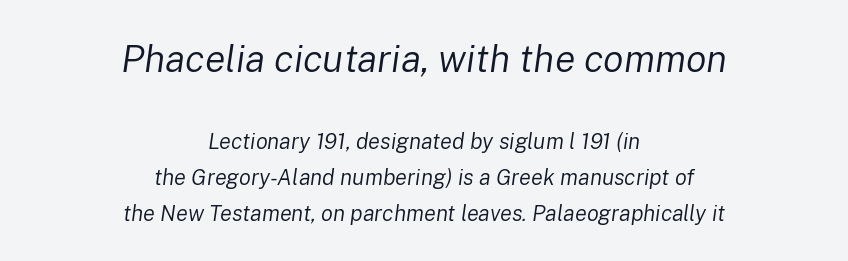
Nobody drew a line under any word here. Think of a printed novel: that variable character pitch is what you see here. Larger block? The one above; the one below is distinctly smaller. Leading: standard. Notice how the passage keeps no hard edge, just a central spine. The glyphs look as if they've been sheared to an angle.
